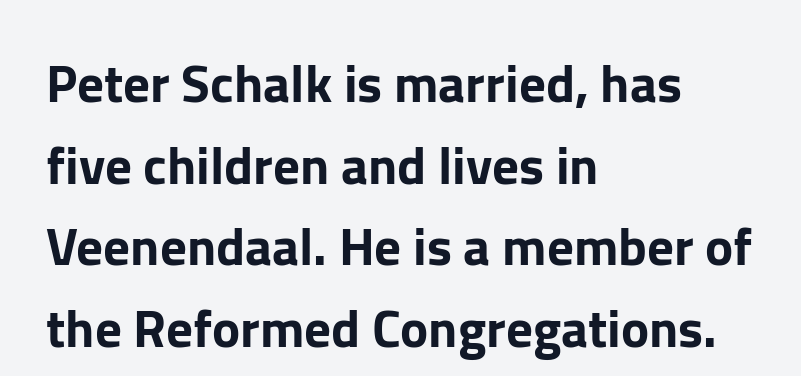
The image shows 53 px sans-serif type, upright; set left-aligned, normal line spacing (1.54x), normal letter spacing, not underlined; low stroke contrast and a medium x-height.
